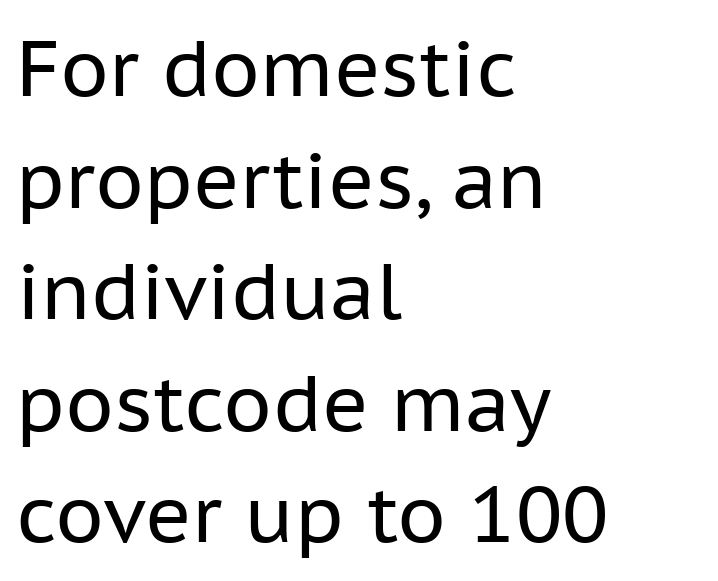
{"serif": "no", "italic": "no", "bold": "no", "weight": "regular", "width": "normal", "stroke_contrast": "low", "x_height": "medium", "monospaced": "no", "underline": "no", "align": "left", "line_spacing": "normal", "line_spacing_ratio": 1.43, "letter_spacing": "normal", "letter_spacing_em": 0.0, "glyph_px": 78}
